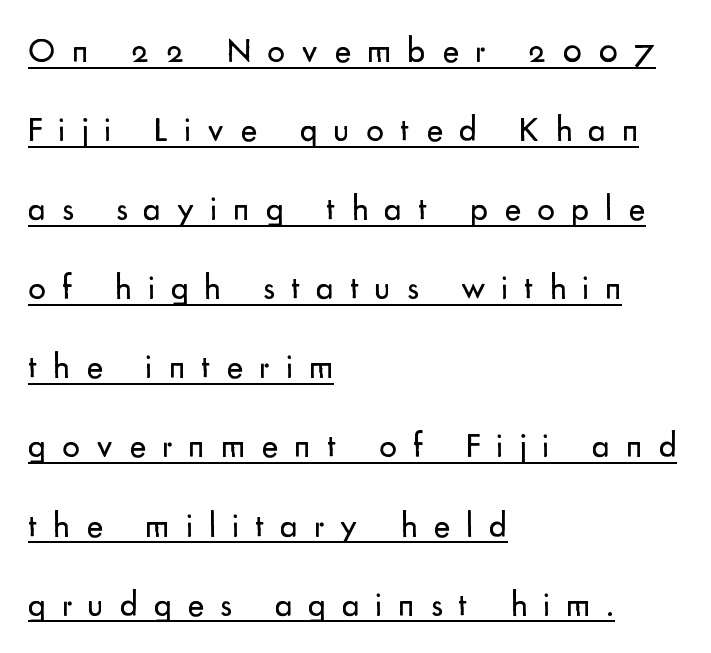
The image shows 35 px regular-weight sans-serif type, upright; set left-aligned, loose line spacing (2.26x), unusually wide letter spacing (+0.46 em), underlined; low stroke contrast and a small x-height.
